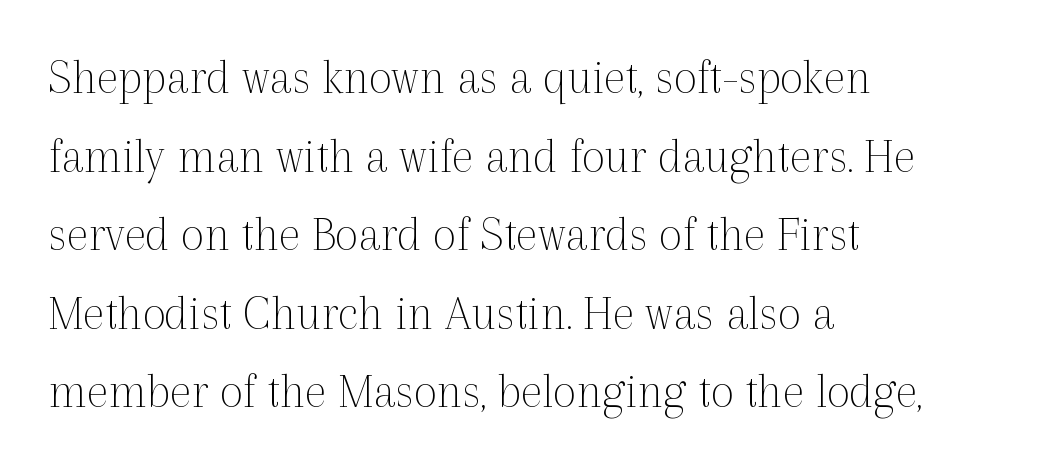
Q: Is the text bold? A: No.
Q: Is the text italic (slanted)? A: No, it is upright.
Q: Is the typeface a serif or a sans-serif typeface? A: Serif.
Q: Is the text underlined? A: No.
Q: How is the paragraph aligned? A: Left-aligned.
Q: Is the spacing between letters normal or unusually wide? A: Normal.
Q: Is the spacing between lines tight, normal or loose? A: Normal.
Q: Width (condensed, normal, or wide)? A: Normal.
Q: x-height? A: Medium.
Q: Monospaced? A: No.
